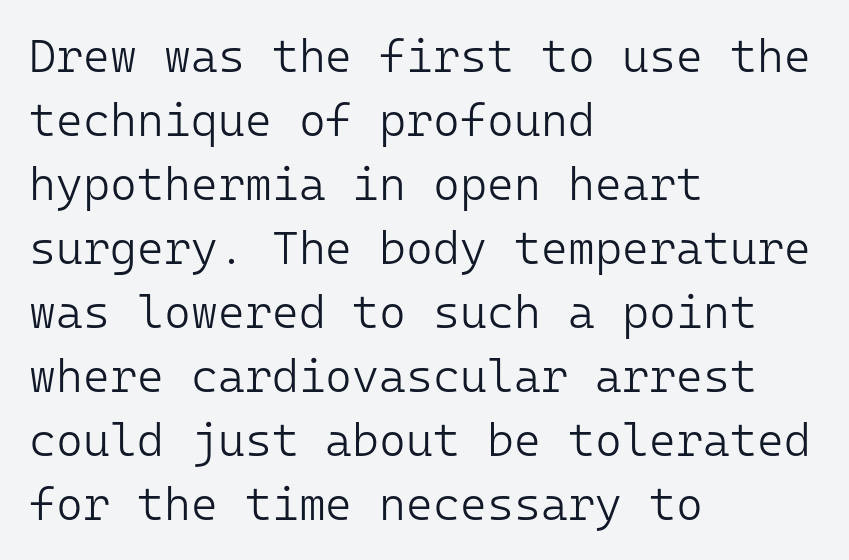
Q: Is the text bold? A: No.
Q: Is the text italic (slanted)? A: No, it is upright.
Q: Is the typeface a serif or a sans-serif typeface? A: Sans-serif.
Q: Is the text underlined? A: No.
Q: How is the paragraph aligned? A: Left-aligned.
Q: Is the spacing between letters normal or unusually wide? A: Normal.
Q: Is the spacing between lines tight, normal or loose? A: Normal.
Q: Width (condensed, normal, or wide)? A: Normal.
Q: Stroke contrast? A: Low.
Q: x-height? A: Medium.
Q: Monospaced? A: Yes.
